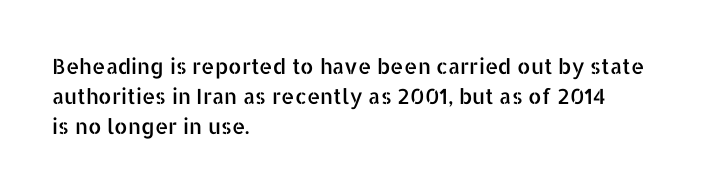
Q: Is the text italic (slanted)? A: No, it is upright.
Q: Is the text underlined? A: No.
Q: How is the paragraph aligned? A: Left-aligned.
Q: Is the spacing between letters normal or unusually wide? A: Normal.
Q: Is the spacing between lines tight, normal or loose? A: Normal.
